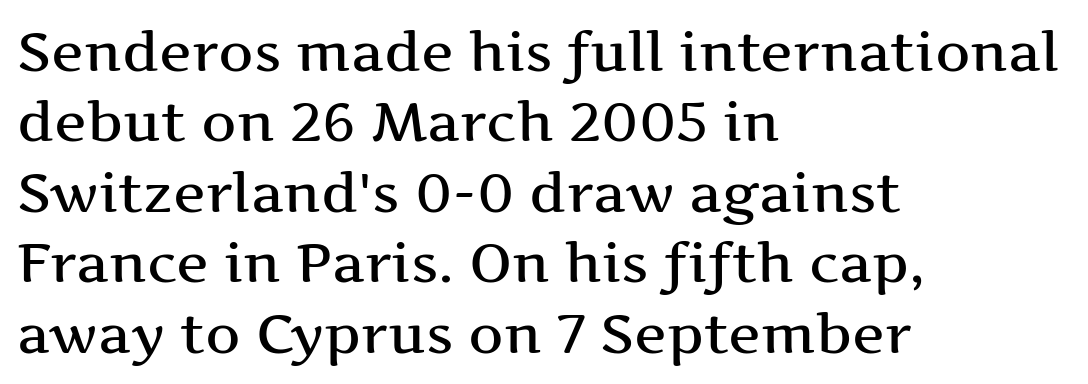
This rendering leaves character spacing at its baseline value. Is there much room between lines? A standard amount, neither cramped nor airy. Here the designer chose a conventional face with non-uniform glyph widths. The compositor pushed each line to the left boundary. This sample uses a serif face. Vertical strokes here are truly vertical.
